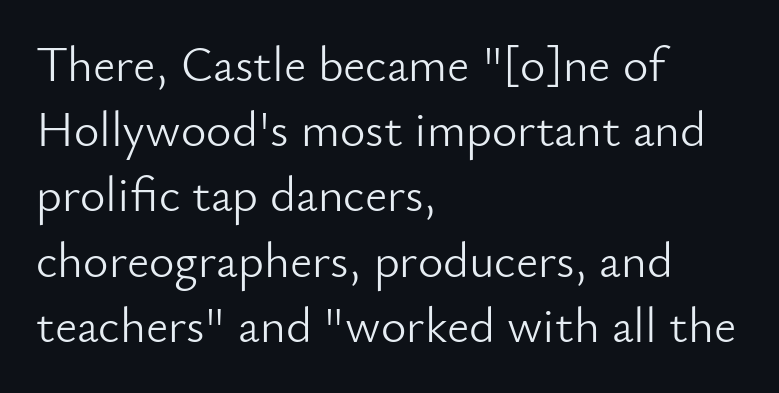
Q: Is the text bold? A: No.
Q: Is the text italic (slanted)? A: No, it is upright.
Q: Is the typeface a serif or a sans-serif typeface? A: Sans-serif.
Q: Is the text underlined? A: No.
Q: How is the paragraph aligned? A: Left-aligned.
Q: Is the spacing between letters normal or unusually wide? A: Normal.
Q: Is the spacing between lines tight, normal or loose? A: Normal.
Q: Width (condensed, normal, or wide)? A: Normal.
Q: Stroke contrast? A: Low.
Q: x-height? A: Small.
Q: Monospaced? A: No.
